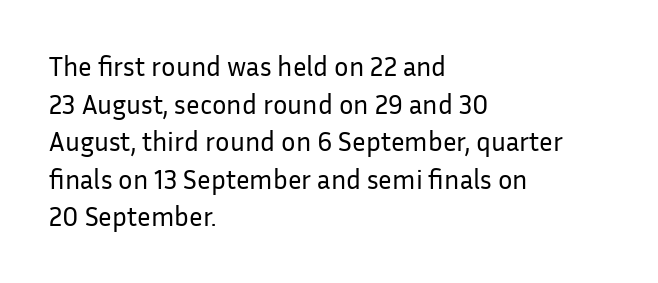
Notice how the stems are strictly vertical — no italics here. A bare baseline throughout the passage. Inter-character spacing is left at the font's built-in metrics. Vertical spacing — default. The ragged edge is on the right, which tells us the setting is flush left. The font sits on the lighter half of the weight spectrum, regular included.
